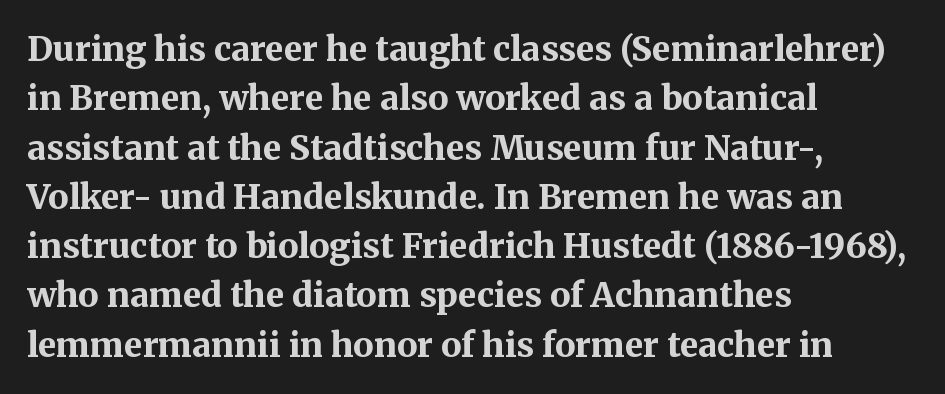
{"serif": "yes", "italic": "no", "bold": "yes", "weight": "bold", "width": "normal", "stroke_contrast": "medium", "x_height": "medium", "monospaced": "no", "underline": "no", "align": "left", "line_spacing": "normal", "line_spacing_ratio": 1.45, "letter_spacing": "normal", "letter_spacing_em": 0.0, "glyph_px": 34}
